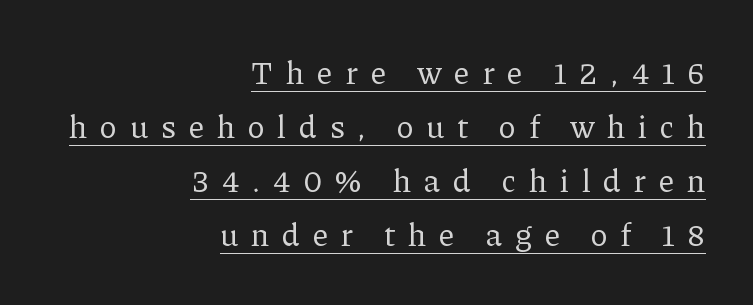
Each stroke keeps to a modest, everyday thickness or less. Every stem runs plumb, perpendicular to the baseline. This is serif lettering, the kind often seen in printed books. Students, note that the glyphs here are deliberately spaced far apart. Underlining? Definitely there.
